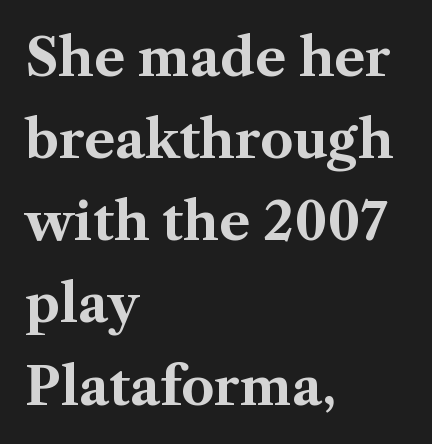
{"serif": "yes", "italic": "no", "bold": "yes", "weight": "bold", "width": "normal", "stroke_contrast": "medium", "x_height": "medium", "monospaced": "no", "underline": "no", "align": "left", "line_spacing": "normal", "line_spacing_ratio": 1.58, "letter_spacing": "normal", "letter_spacing_em": 0.0, "glyph_px": 52}
